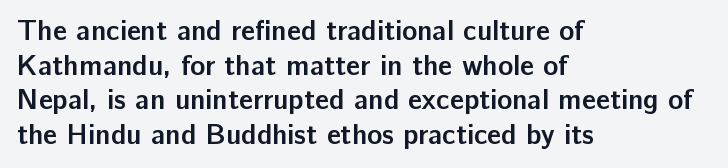
Q: Is the text bold? A: Yes.
Q: Is the text italic (slanted)? A: No, it is upright.
Q: Is the typeface a serif or a sans-serif typeface? A: Sans-serif.
Q: Is the text underlined? A: No.
Q: How is the paragraph aligned? A: Left-aligned.
Q: Is the spacing between letters normal or unusually wide? A: Normal.
Q: Width (condensed, normal, or wide)? A: Normal.
Q: Stroke contrast? A: Low.
Q: x-height? A: Medium.
Q: Monospaced? A: No.
